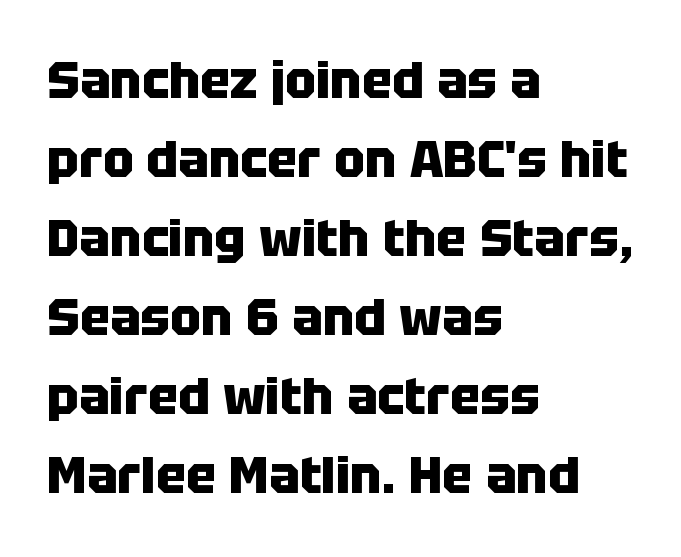
The image shows 51 px heavy sans-serif type, upright; set left-aligned, normal line spacing (1.55x), normal letter spacing, not underlined; low stroke contrast and a large x-height.
